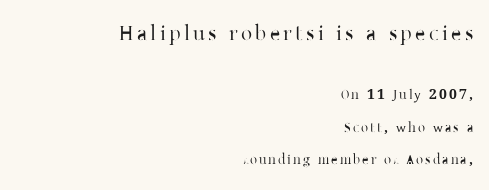
Q: Is the text italic (slanted)? A: No, it is upright.
Q: Is the text underlined? A: No.
Q: How is the paragraph aligned? A: Right-aligned.
Q: Is the spacing between lines tight, normal or loose? A: Loose.
Q: Which block of text is set in a larger size, the first (top) or the second (bottom)? A: The first (top) one.
